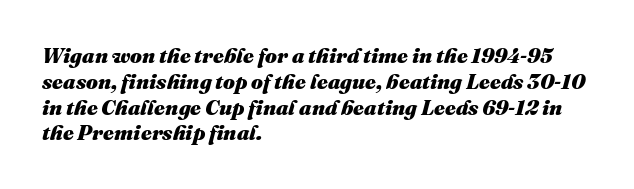
The type is set solid horizontally, with unmodified tracking. Does the lettering tilt? It does — this is italic. Type without underlining. What weight is shown? A full bold with thick strokes. The rag falls on the right side of this text block.
